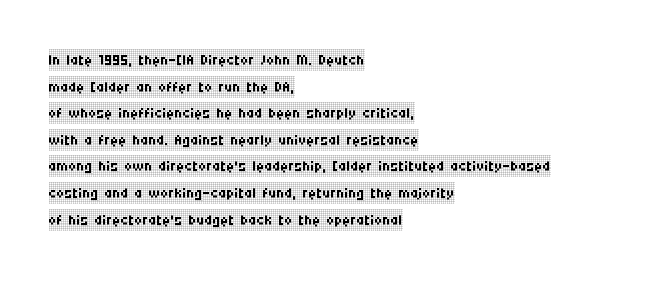
The image shows 22 px text type, upright; set left-aligned, line spacing 1.21x, normal letter spacing, not underlined.
